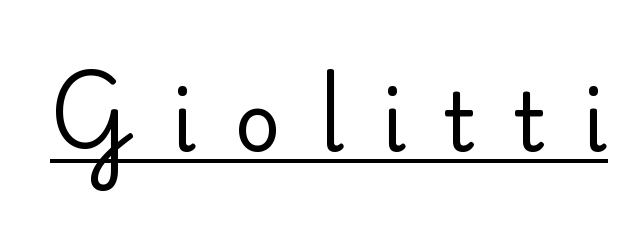
The image shows 80 px regular-weight serif type, upright; set unusually wide letter spacing (+0.48 em), underlined; low stroke contrast and a small x-height.
